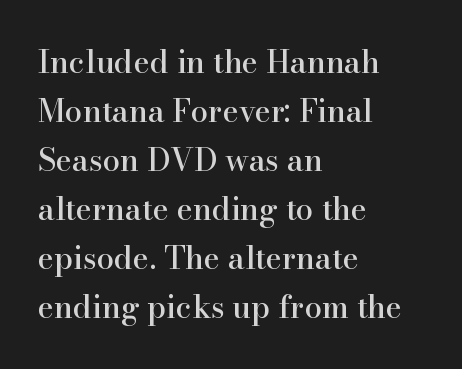
The image shows 31 px serif type, upright; set left-aligned, normal line spacing (1.58x), normal letter spacing, not underlined; high stroke contrast and a small x-height.
